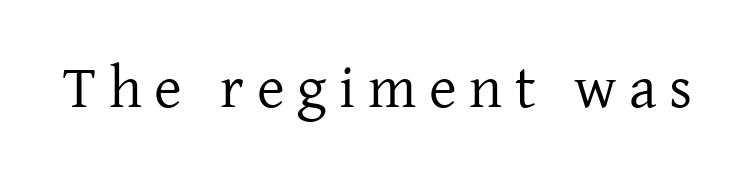
{"serif": "yes", "italic": "no", "bold": "no", "weight": "regular", "width": "normal", "stroke_contrast": "low", "x_height": "medium", "monospaced": "no", "underline": "no", "letter_spacing": "wide", "letter_spacing_em": 0.21, "glyph_px": 60}
